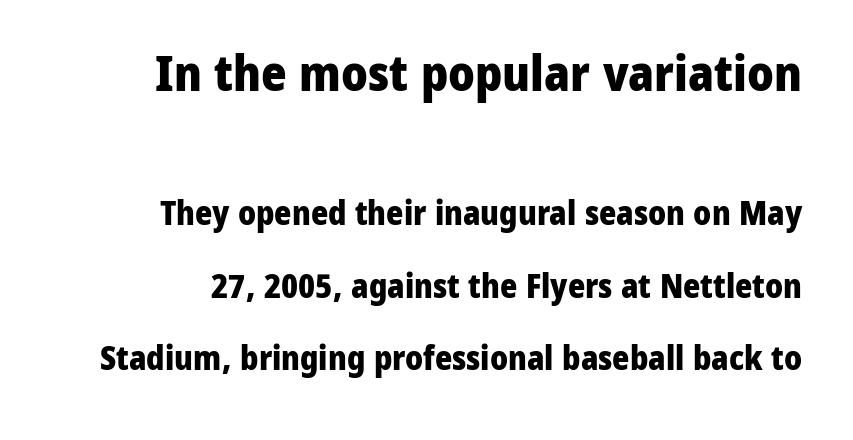
The image shows 49 px heavy sans-serif type, upright; set loose line spacing (2.2x), normal letter spacing, not underlined; the first (top) block is 1.48x larger; low stroke contrast and a medium x-height.
